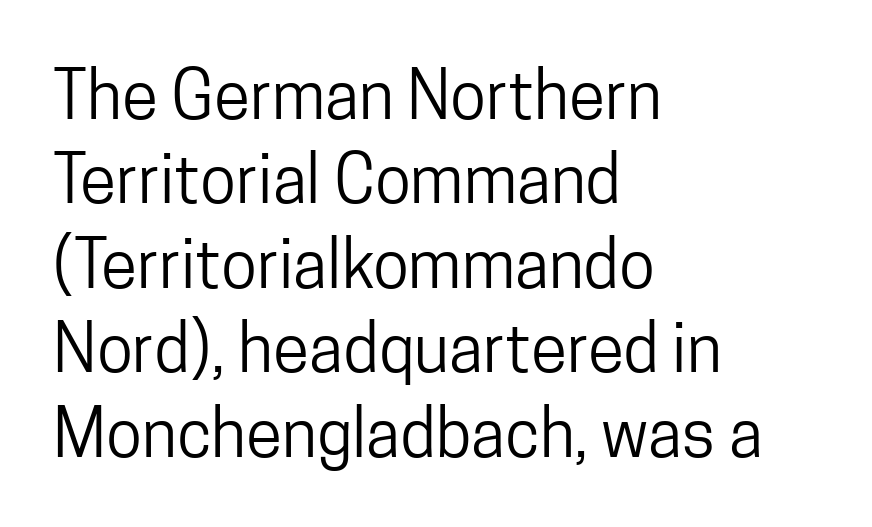
The image shows 66 px regular-weight, condensed sans-serif type, upright; set left-aligned, normal line spacing (1.28x), normal letter spacing, not underlined; low stroke contrast and a medium x-height.
